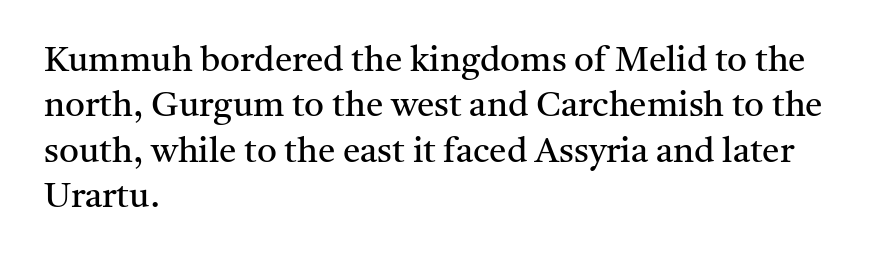
Q: Is the text bold? A: No.
Q: Is the text italic (slanted)? A: No, it is upright.
Q: Is the typeface a serif or a sans-serif typeface? A: Serif.
Q: Is the text underlined? A: No.
Q: How is the paragraph aligned? A: Left-aligned.
Q: Is the spacing between letters normal or unusually wide? A: Normal.
Q: Is the spacing between lines tight, normal or loose? A: Normal.
Q: Width (condensed, normal, or wide)? A: Normal.
Q: Stroke contrast? A: Medium.
Q: x-height? A: Medium.
Q: Monospaced? A: No.
